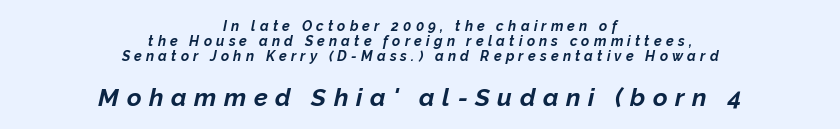
You could only call the tracking loose — the letters float apart. Horizontally, the lines are justified to the midpoint only. The block sitting lower on the canvas is the one with enlarged characters. How heavy is the stroke? Heavy — this is a bold. Vertical spacing — tight. Observe the lean: these are italic letterforms.
